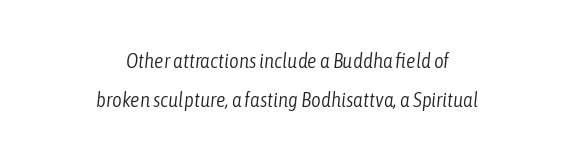
{"italic": "yes", "lean": "right", "slant_degrees": 6, "bold": "no", "underline": "no", "align": "center", "line_spacing_ratio": 1.85, "letter_spacing": "normal", "letter_spacing_em": 0.0, "glyph_px": 21}
